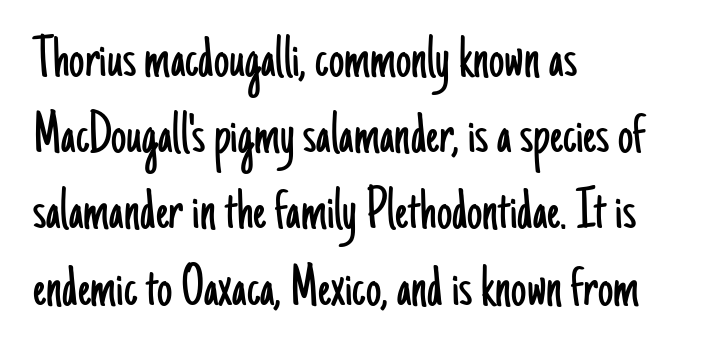
Q: Is the text bold? A: No.
Q: Is the text italic (slanted)? A: No, it is upright.
Q: Is the typeface a serif or a sans-serif typeface? A: Sans-serif.
Q: Is the text underlined? A: No.
Q: How is the paragraph aligned? A: Left-aligned.
Q: Is the spacing between letters normal or unusually wide? A: Normal.
Q: Is the spacing between lines tight, normal or loose? A: Normal.
Q: Width (condensed, normal, or wide)? A: Condensed.
Q: Stroke contrast? A: Low.
Q: x-height? A: Small.
Q: Monospaced? A: No.
